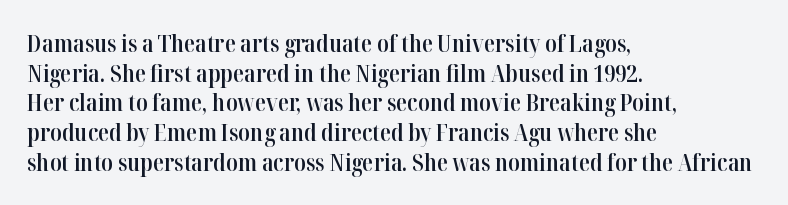
{"italic": "no", "bold": "semi", "underline": "no", "align": "left", "line_spacing": "normal", "line_spacing_ratio": 1.29, "letter_spacing": "normal", "letter_spacing_em": 0.0, "glyph_px": 23}
